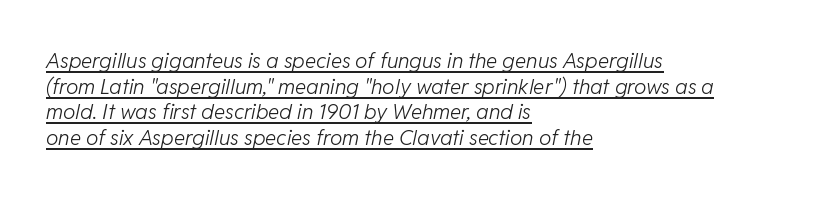
{"italic": "yes", "lean": "right", "slant_degrees": 11, "bold": "no", "underline": "yes", "align": "left", "line_spacing_ratio": 1.22, "letter_spacing": "normal", "letter_spacing_em": 0.0, "glyph_px": 21}
